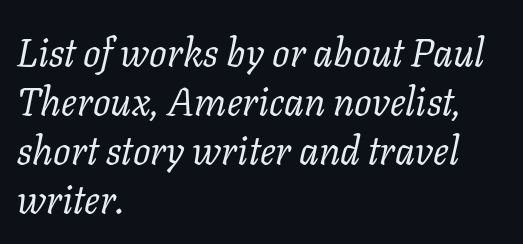
Each line starts at the same left margin while the right side varies. These lines keep a tight, regular rhythm from letter to letter. The text carries the slant typical of an italic or oblique font. In terms of letterform style, serifs are clearly present.
